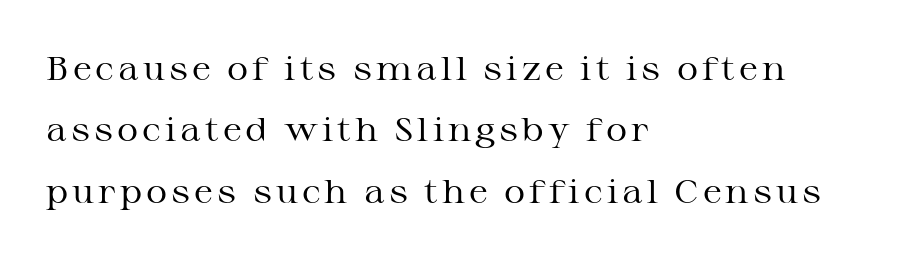
The strip under each line holds only bare page. Looks like regular typesetting: each glyph gets only the width it needs. Serifs: yes, visible at the terminals of the letterforms. The lettering holds an erect, upright posture throughout. Stems here are at most as thick as an everyday book face.
